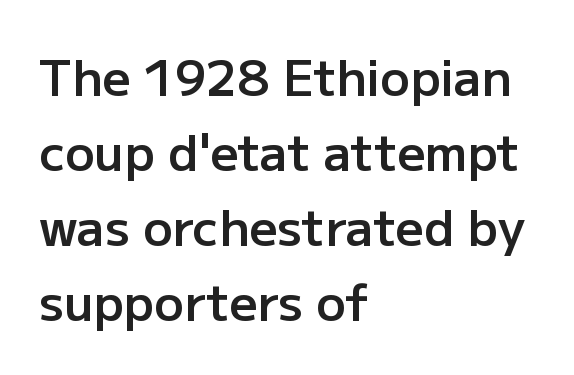
Check under the words: just untouched page. These lines are composed in type without serifs. Leading matches the norm, producing a regular column. The face used here is rendered with its standard letterfit. Each glyph is drawn with semibold strokes, heavier than normal yet not fully bold. Characters remain perfectly vertical along every line.
